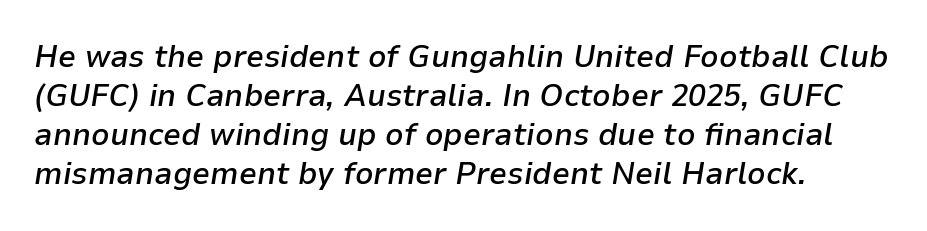
{"italic": "yes", "lean": "right", "slant_degrees": 9, "bold": "semi", "weight": "semibold", "width": "normal", "stroke_contrast": "low", "x_height": "medium", "monospaced": "no", "underline": "no", "align": "left", "line_spacing_ratio": 1.22, "letter_spacing": "normal", "letter_spacing_em": 0.0, "glyph_px": 32}
